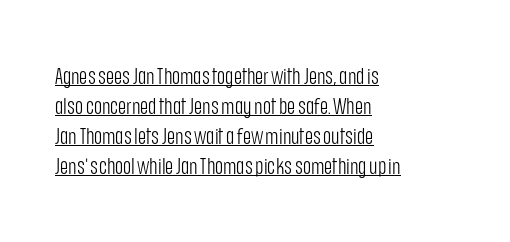
Think standard paragraph weight, or any step lighter than that. Leftover space on each line is placed entirely after the last word. The rendering keeps characters at their native spacing. Is there any slant? The stems are plumb. The space between consecutive lines is moderate. Glance below the letters and you will spot a drawn line.
